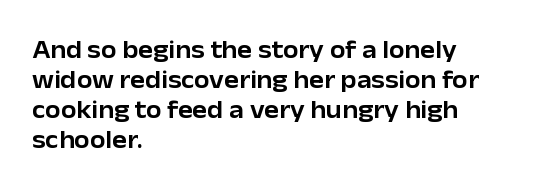
The image shows 25 px text type, upright; set left-aligned, line spacing 1.2x, normal letter spacing, not underlined.
